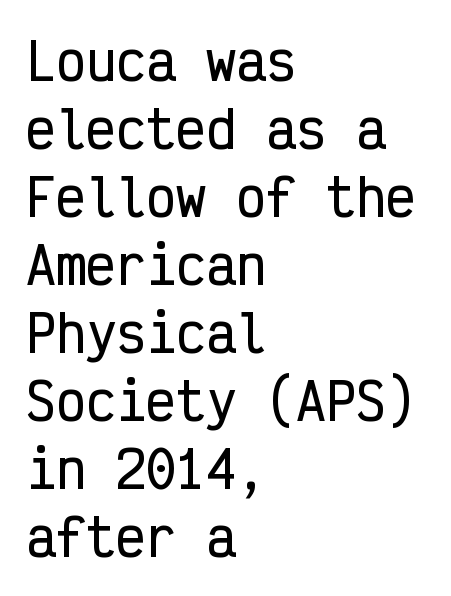
{"serif": "no", "italic": "no", "width": "condensed", "stroke_contrast": "low", "x_height": "medium", "monospaced": "yes", "underline": "no", "align": "left", "line_spacing": "normal", "line_spacing_ratio": 1.36, "letter_spacing": "normal", "letter_spacing_em": 0.0, "glyph_px": 50}
